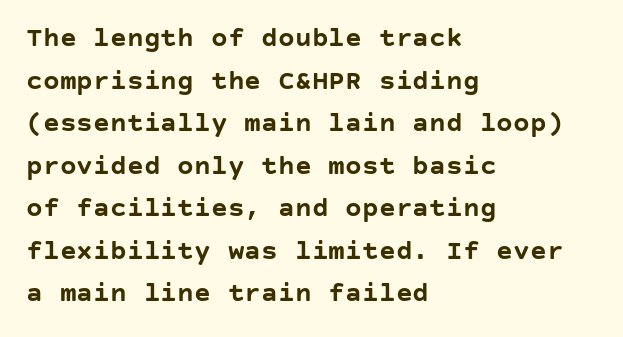
The image shows 28 px semibold sans-serif type, upright; set left-aligned, normal line spacing (1.52x), normal letter spacing, not underlined; low stroke contrast and a large x-height.
